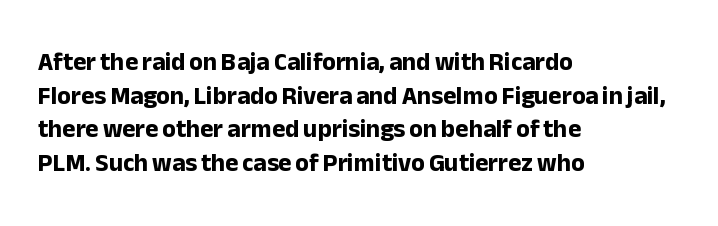
{"italic": "no", "bold": "yes", "underline": "no", "align": "left", "line_spacing": "normal", "line_spacing_ratio": 1.35, "letter_spacing": "normal", "letter_spacing_em": 0.0, "glyph_px": 25}
